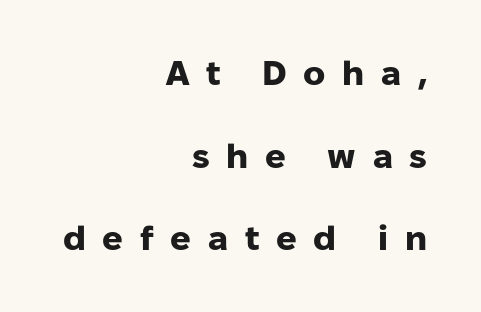
Vertical strokes here are truly vertical. Proportional: the letters do not fall into vertical columns. I'd describe the lettering as bold — thick and assertive. Vertically, the passage feels expansive, rows floating well apart.
